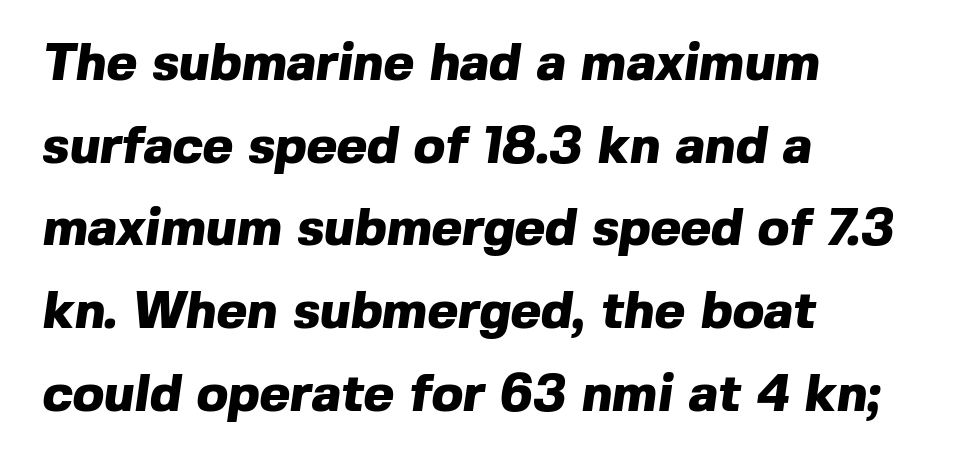
{"serif": "no", "bold": "yes", "weight": "heavy", "width": "normal", "x_height": "medium", "monospaced": "no", "underline": "no", "align": "left", "line_spacing": "normal", "line_spacing_ratio": 1.59, "letter_spacing": "normal", "letter_spacing_em": 0.0, "glyph_px": 52}
